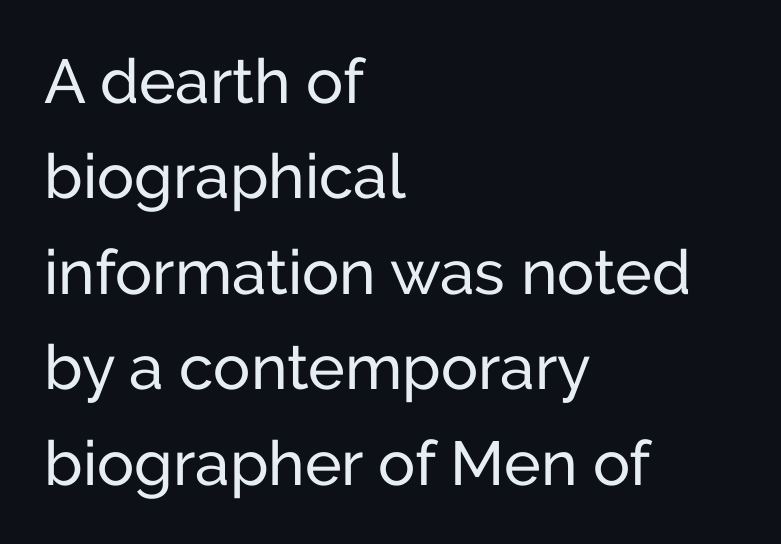
The image shows 62 px sans-serif type, upright; set left-aligned, normal line spacing (1.54x), normal letter spacing, not underlined; low stroke contrast and a medium x-height.
